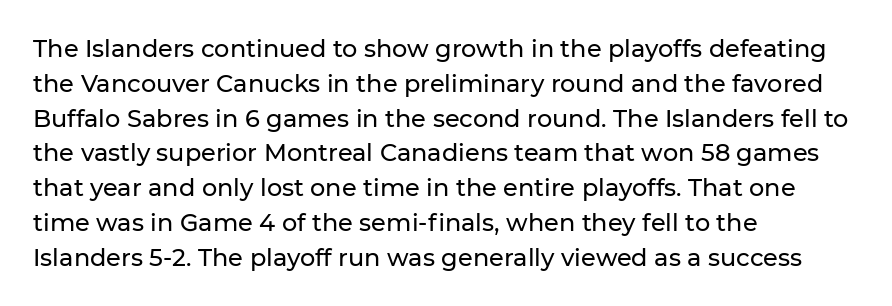
Q: Is the text italic (slanted)? A: No, it is upright.
Q: Is the text underlined? A: No.
Q: How is the paragraph aligned? A: Left-aligned.
Q: Is the spacing between letters normal or unusually wide? A: Normal.
Q: Is the spacing between lines tight, normal or loose? A: Normal.
